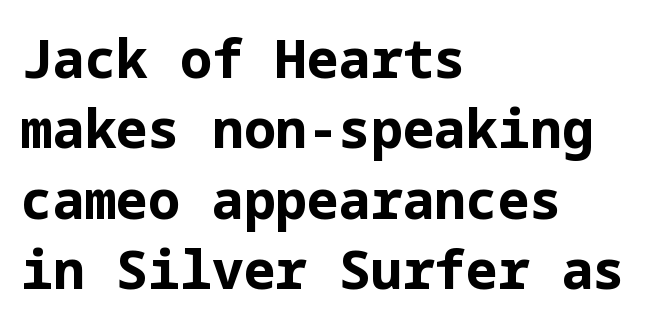
{"serif": "no", "italic": "no", "bold": "yes", "weight": "bold", "width": "normal", "stroke_contrast": "low", "x_height": "medium", "underline": "no", "align": "left", "line_spacing": "normal", "line_spacing_ratio": 1.33, "letter_spacing": "normal", "letter_spacing_em": 0.0, "glyph_px": 53}
